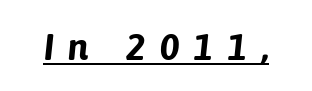
You could not count columns in this text — the font is proportionally spaced. Display-style spreading of the glyphs; the letterfit is very open. A rule runs beneath these lines of type. A typesetter would mark this as italic.
